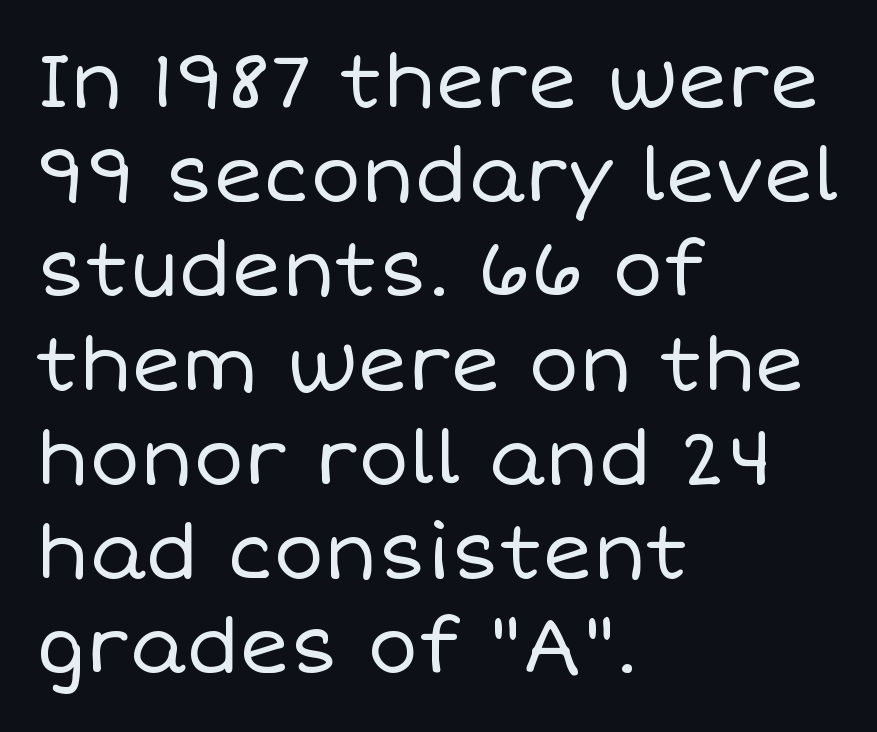
Notice how the stems are strictly vertical — no italics here. The passage shown is typed in a proportional face where columns would drift. The lines in this sample share a left origin and differ only in where they stop. The gaps between neighbouring characters are ordinary and unremarkable. Only glyphs here, with clear space below each row.
